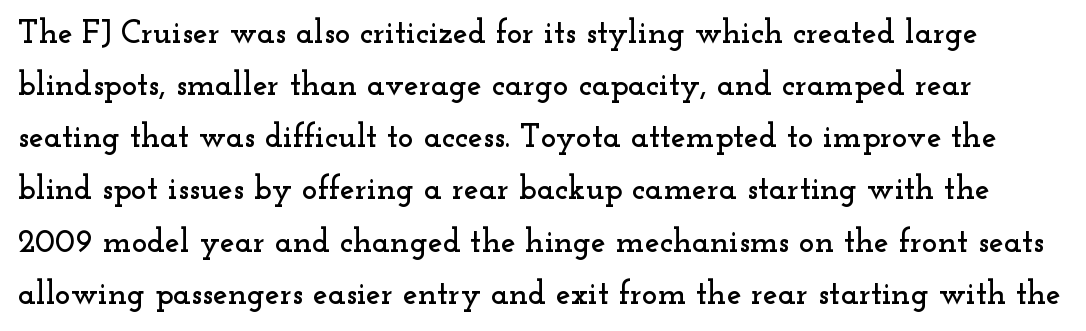
Q: Is the text italic (slanted)? A: No, it is upright.
Q: Is the typeface a serif or a sans-serif typeface? A: Serif.
Q: Is the text underlined? A: No.
Q: Is the spacing between letters normal or unusually wide? A: Normal.
Q: Is the spacing between lines tight, normal or loose? A: Normal.
Q: Width (condensed, normal, or wide)? A: Wide.
Q: Stroke contrast? A: Low.
Q: x-height? A: Small.
Q: Monospaced? A: No.
